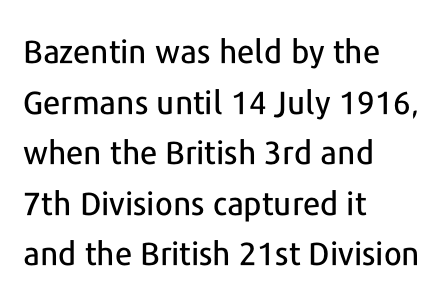
{"serif": "no", "italic": "no", "width": "normal", "stroke_contrast": "low", "x_height": "medium", "monospaced": "no", "underline": "no", "align": "left", "line_spacing": "normal", "line_spacing_ratio": 1.58, "letter_spacing": "normal", "letter_spacing_em": 0.0, "glyph_px": 32}
